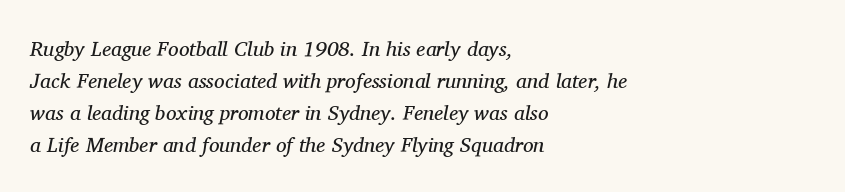
Q: Is the text bold? A: No.
Q: Is the text italic (slanted)? A: Yes, it leans right by about 11 degrees.
Q: Is the text underlined? A: No.
Q: How is the paragraph aligned? A: Left-aligned.
Q: Is the spacing between letters normal or unusually wide? A: Normal.
Q: Is the spacing between lines tight, normal or loose? A: Normal.
